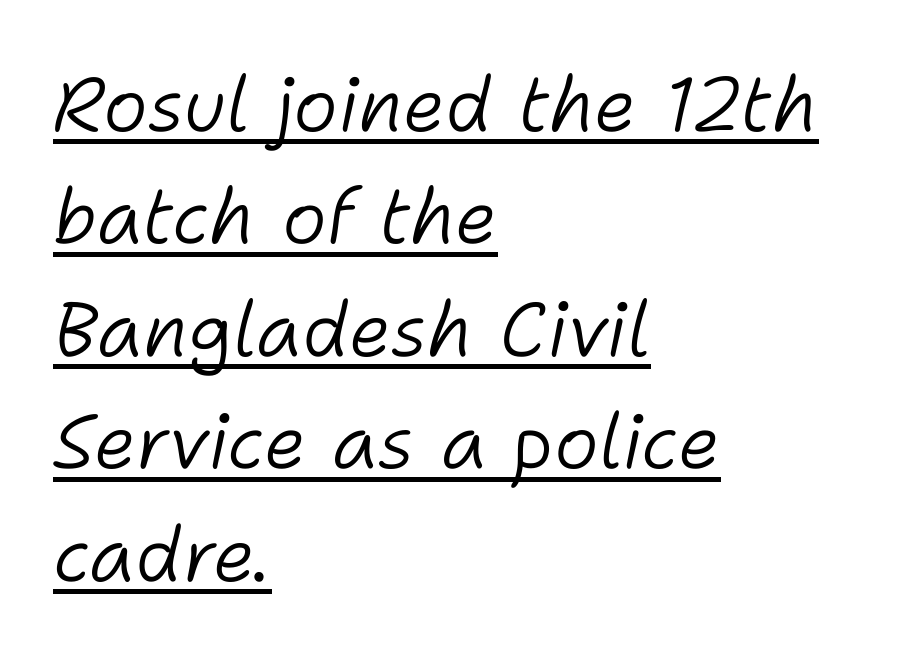
The image shows 76 px light type, italic (leaning right); set left-aligned, normal line spacing (1.48x), normal letter spacing, underlined; low stroke contrast and a medium x-height.
